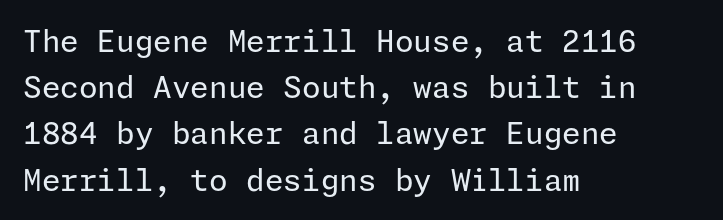
Q: Is the text bold? A: No.
Q: Is the text italic (slanted)? A: No, it is upright.
Q: Is the typeface a serif or a sans-serif typeface? A: Sans-serif.
Q: Is the text underlined? A: No.
Q: How is the paragraph aligned? A: Left-aligned.
Q: Is the spacing between letters normal or unusually wide? A: Normal.
Q: Is the spacing between lines tight, normal or loose? A: Normal.
Q: Width (condensed, normal, or wide)? A: Normal.
Q: Stroke contrast? A: Low.
Q: x-height? A: Medium.
